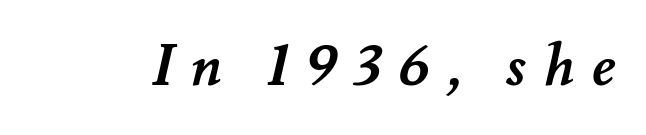
Q: Is the text bold? A: Yes.
Q: Is the text underlined? A: No.
Q: Is the spacing between letters normal or unusually wide? A: Unusually wide.
Q: Width (condensed, normal, or wide)? A: Normal.
Q: Stroke contrast? A: Medium.
Q: x-height? A: Small.
Q: Monospaced? A: No.
